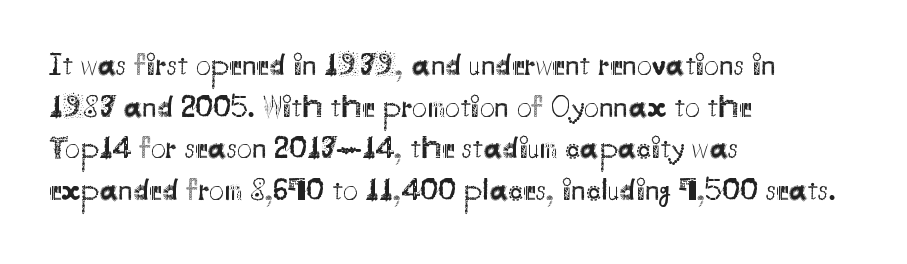
The image shows 30 px regular-weight sans-serif type, upright; set left-aligned, normal line spacing (1.39x), normal letter spacing, not underlined; medium stroke contrast and a small x-height.
